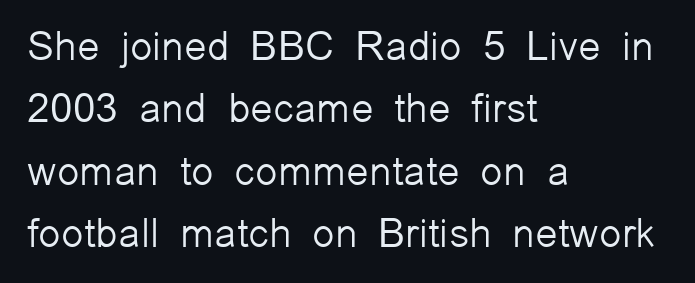
{"serif": "no", "italic": "no", "bold": "no", "weight": "light", "width": "normal", "stroke_contrast": "low", "x_height": "medium", "monospaced": "no", "underline": "no", "align": "left", "line_spacing": "normal", "line_spacing_ratio": 1.52, "letter_spacing": "normal", "letter_spacing_em": 0.0, "glyph_px": 41}
